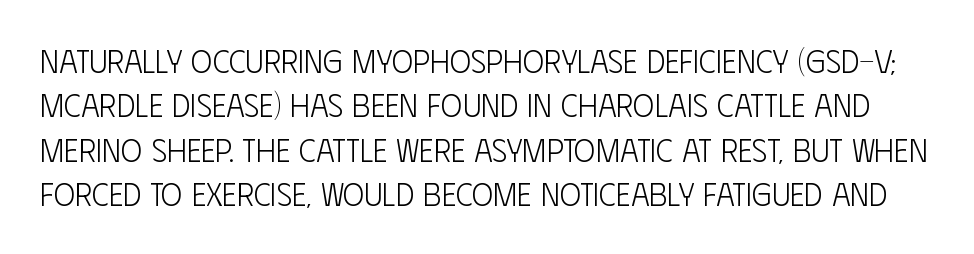
The image shows 32 px light, condensed sans-serif type, upright; set normal line spacing (1.39x), normal letter spacing, not underlined; low stroke contrast and a large x-height.
